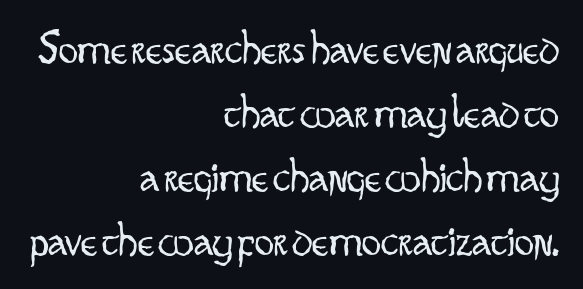
Q: Is the text bold? A: No.
Q: Is the text italic (slanted)? A: No, it is upright.
Q: Is the typeface a serif or a sans-serif typeface? A: Sans-serif.
Q: Is the text underlined? A: No.
Q: How is the paragraph aligned? A: Right-aligned.
Q: Is the spacing between letters normal or unusually wide? A: Normal.
Q: Is the spacing between lines tight, normal or loose? A: Normal.
Q: Width (condensed, normal, or wide)? A: Condensed.
Q: Stroke contrast? A: Low.
Q: x-height? A: Small.
Q: Monospaced? A: No.
